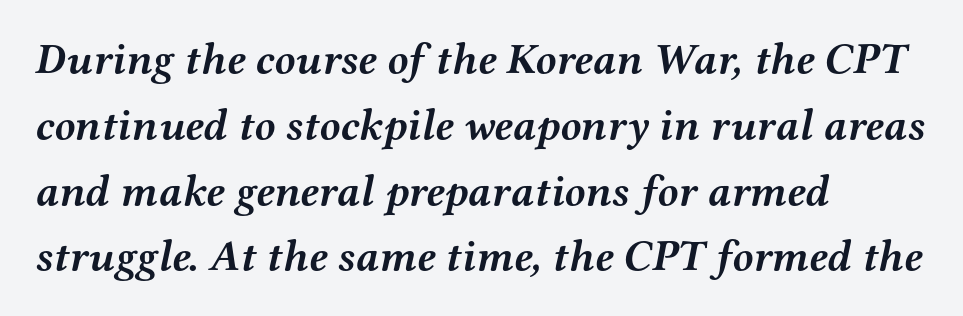
Q: Is the text bold? A: Yes.
Q: Is the text italic (slanted)? A: Yes, it leans right by about 12 degrees.
Q: Is the typeface a serif or a sans-serif typeface? A: Serif.
Q: Is the text underlined? A: No.
Q: How is the paragraph aligned? A: Left-aligned.
Q: Is the spacing between letters normal or unusually wide? A: Normal.
Q: Is the spacing between lines tight, normal or loose? A: Normal.
Q: Width (condensed, normal, or wide)? A: Wide.
Q: Stroke contrast? A: Medium.
Q: x-height? A: Medium.
Q: Monospaced? A: No.
